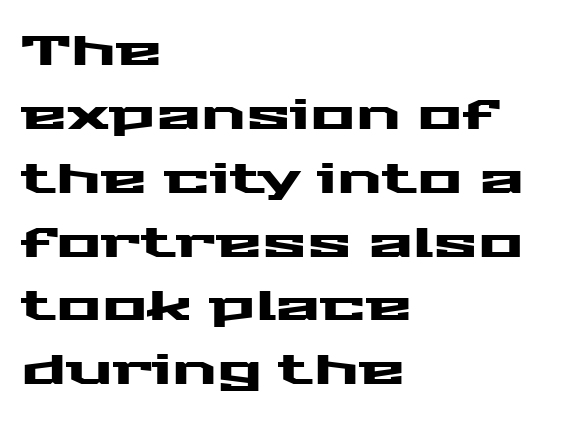
Q: Is the text italic (slanted)? A: No, it is upright.
Q: Is the typeface a serif or a sans-serif typeface? A: Sans-serif.
Q: Is the text underlined? A: No.
Q: How is the paragraph aligned? A: Left-aligned.
Q: Is the spacing between letters normal or unusually wide? A: Normal.
Q: Is the spacing between lines tight, normal or loose? A: Normal.
Q: Width (condensed, normal, or wide)? A: Wide.
Q: Stroke contrast? A: Medium.
Q: x-height? A: Medium.
Q: Monospaced? A: No.
